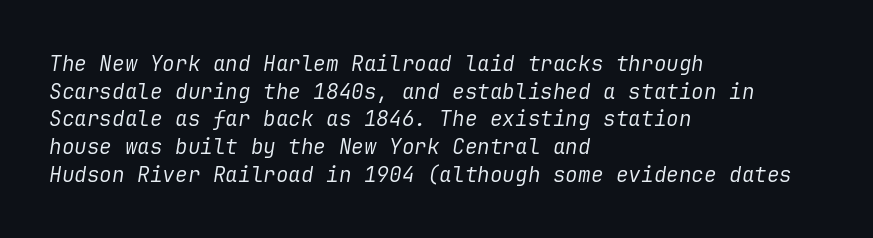
{"italic": "yes", "lean": "right", "slant_degrees": 9, "bold": "no", "underline": "no", "align": "left", "line_spacing": "normal", "line_spacing_ratio": 1.32, "letter_spacing": "normal", "letter_spacing_em": 0.0, "glyph_px": 21}
